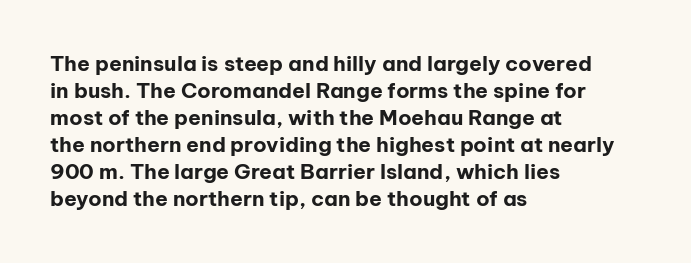
Q: Is the text bold? A: Yes.
Q: Is the text italic (slanted)? A: No, it is upright.
Q: Is the text underlined? A: No.
Q: How is the paragraph aligned? A: Left-aligned.
Q: Is the spacing between letters normal or unusually wide? A: Normal.
Q: Is the spacing between lines tight, normal or loose? A: Normal.
